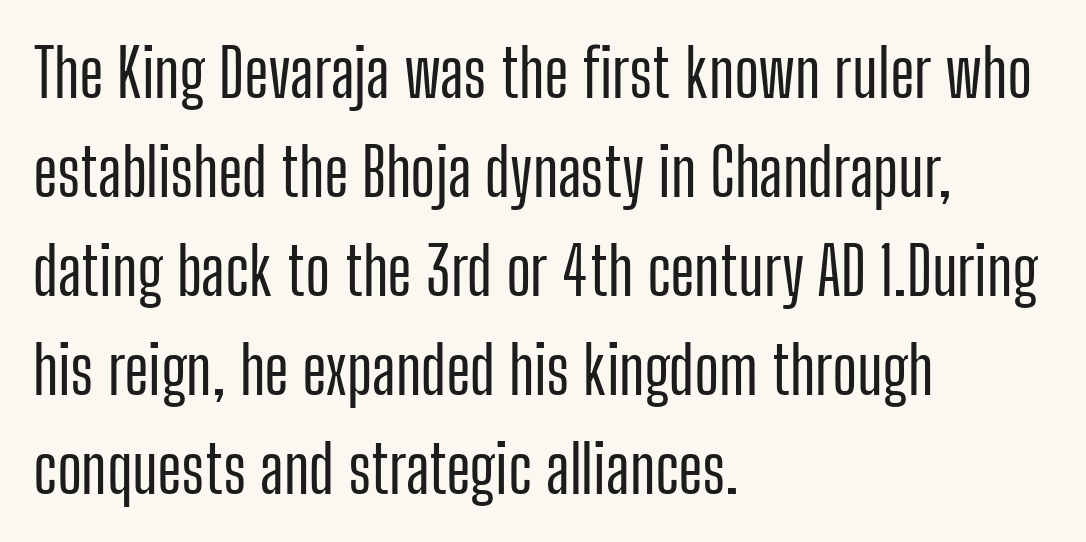
{"serif": "no", "italic": "no", "width": "condensed", "stroke_contrast": "low", "x_height": "medium", "monospaced": "no", "underline": "no", "align": "left", "line_spacing": "normal", "line_spacing_ratio": 1.5, "letter_spacing": "normal", "letter_spacing_em": 0.0, "glyph_px": 66}
